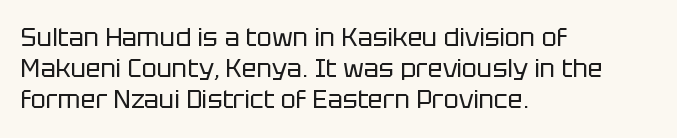
The image shows 25 px text type, upright; set left-aligned, normal line spacing (1.25x), normal letter spacing, not underlined.
